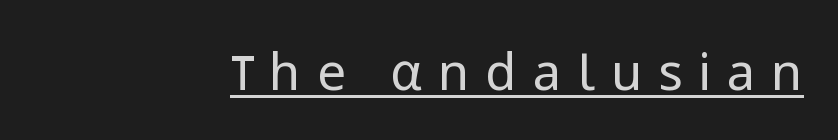
Q: Is the text bold? A: No.
Q: Is the text italic (slanted)? A: No, it is upright.
Q: Is the typeface a serif or a sans-serif typeface? A: Sans-serif.
Q: Is the text underlined? A: Yes.
Q: How is the paragraph aligned? A: Right-aligned.
Q: Is the spacing between letters normal or unusually wide? A: Unusually wide.
Q: Width (condensed, normal, or wide)? A: Normal.
Q: Stroke contrast? A: Low.
Q: x-height? A: Medium.
Q: Monospaced? A: No.
